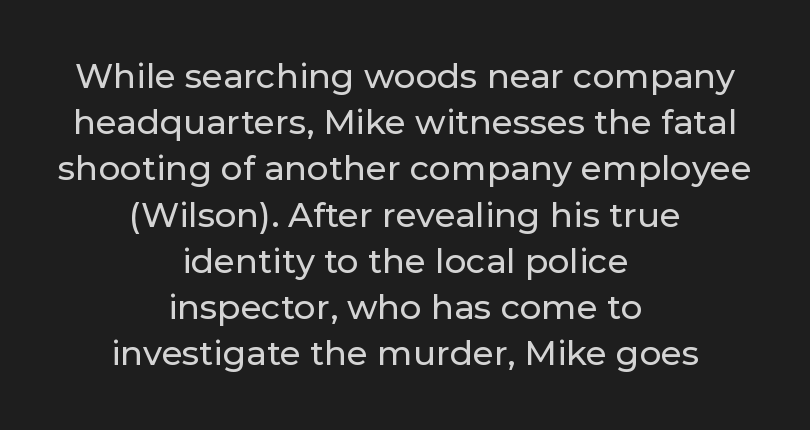
{"serif": "no", "italic": "no", "width": "normal", "stroke_contrast": "low", "x_height": "medium", "monospaced": "no", "underline": "no", "align": "center", "line_spacing": "normal", "line_spacing_ratio": 1.36, "letter_spacing": "normal", "letter_spacing_em": 0.0, "glyph_px": 34}
